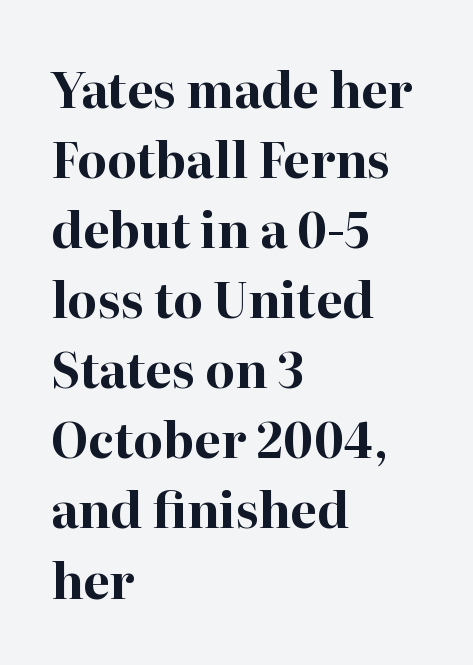
Plain, unruled lines of type. The passage shown is typed in a proportional face where columns would drift. Heft: maximum for text — a bold. Horizontal bands of white between lines are of average thickness. I'd call this a serif setting — the letters wear small feet.
